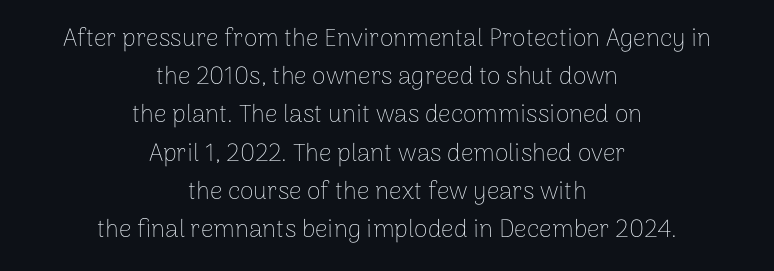
Q: Is the text bold? A: No.
Q: Is the text italic (slanted)? A: No, it is upright.
Q: Is the text underlined? A: No.
Q: How is the paragraph aligned? A: Centered.
Q: Is the spacing between letters normal or unusually wide? A: Normal.
Q: Is the spacing between lines tight, normal or loose? A: Normal.
